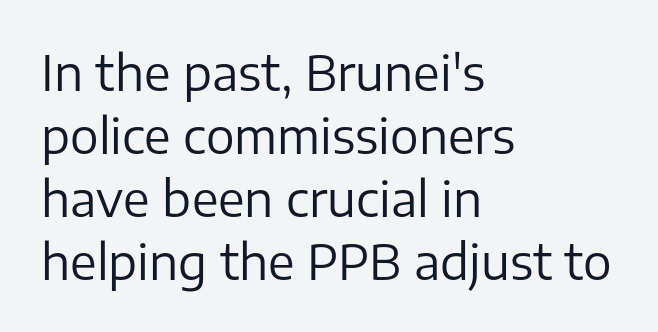
Q: Is the text bold? A: No.
Q: Is the text italic (slanted)? A: No, it is upright.
Q: Is the typeface a serif or a sans-serif typeface? A: Sans-serif.
Q: Is the text underlined? A: No.
Q: How is the paragraph aligned? A: Left-aligned.
Q: Is the spacing between letters normal or unusually wide? A: Normal.
Q: Is the spacing between lines tight, normal or loose? A: Normal.
Q: Width (condensed, normal, or wide)? A: Normal.
Q: Stroke contrast? A: Low.
Q: x-height? A: Medium.
Q: Monospaced? A: No.
